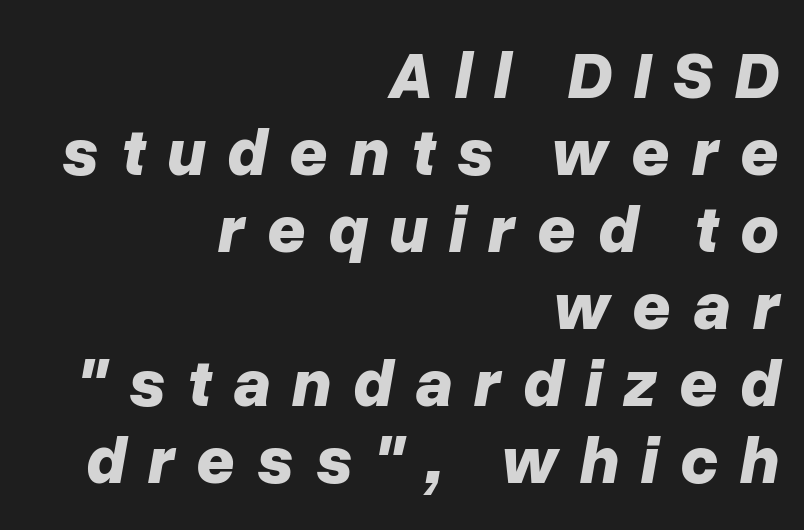
{"italic": "yes", "lean": "right", "slant_degrees": 10, "bold": "yes", "weight": "bold", "width": "normal", "stroke_contrast": "low", "x_height": "medium", "monospaced": "no", "underline": "no", "align": "right", "line_spacing": "tight", "line_spacing_ratio": 1.15, "letter_spacing": "wide", "letter_spacing_em": 0.32, "glyph_px": 67}
